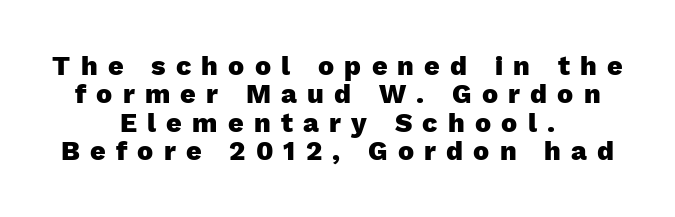
{"italic": "no", "bold": "yes", "underline": "no", "align": "center", "line_spacing": "tight", "line_spacing_ratio": 1.05, "letter_spacing": "wide", "letter_spacing_em": 0.38, "glyph_px": 27}
